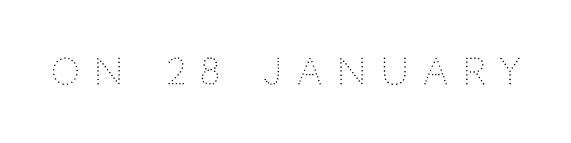
Each letter's strokes conclude bluntly, with no projecting serifs. Inter-character spacing is expanded well beyond the font's built-in metrics. Each letter keeps its own natural width here, so spacing adapts to shape. The lettering stays uniformly vertical, giving the passage a roman look. The strokes carry an ordinary text weight at most. Plain, unruled lines of type.
